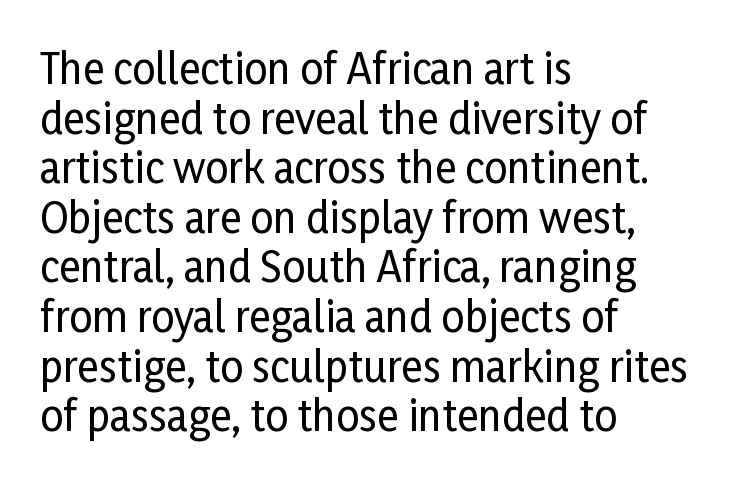
{"serif": "no", "italic": "no", "width": "condensed", "stroke_contrast": "low", "x_height": "medium", "monospaced": "no", "underline": "no", "align": "left", "line_spacing_ratio": 1.21, "letter_spacing": "normal", "letter_spacing_em": 0.0, "glyph_px": 41}
